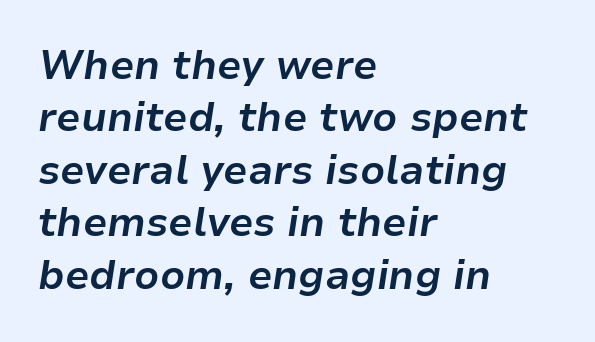
The image shows 40 px bold type, italic (leaning right); set left-aligned, normal line spacing (1.31x), normal letter spacing, not underlined; low stroke contrast and a medium x-height.
